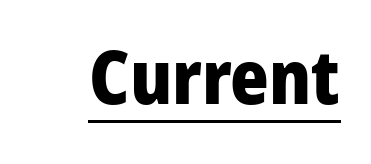
{"serif": "no", "italic": "no", "bold": "yes", "weight": "heavy", "width": "condensed", "stroke_contrast": "low", "x_height": "large", "monospaced": "no", "underline": "yes", "letter_spacing": "normal", "letter_spacing_em": 0.0, "glyph_px": 74}
